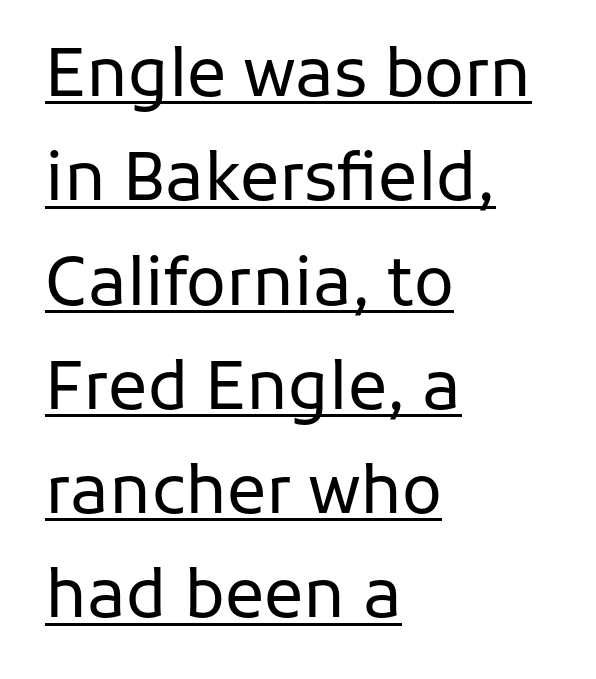
Does extra space separate the letters? No, they use regular spacing. The axis of the letterforms is exactly vertical. The rendered words wear a rule along their underside. Typeset ragged right — the left edge is the straight one. Note the varied advance widths — an 'i' is clearly narrower than an 'm'. Weight: in the light-to-regular range.
